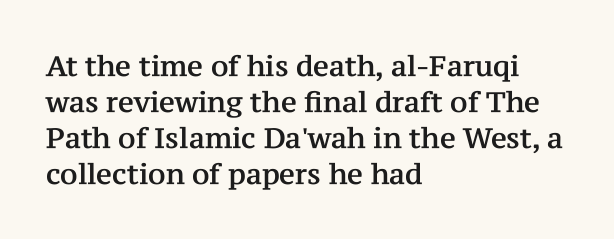
Proportional: the letters do not fall into vertical columns. Plain, unruled lines of type. Teacher's note: observe the even left margin — that is flush-left alignment. You could call the tracking neutral — neither tight nor loose. The letters stand upright; this is a roman face.
